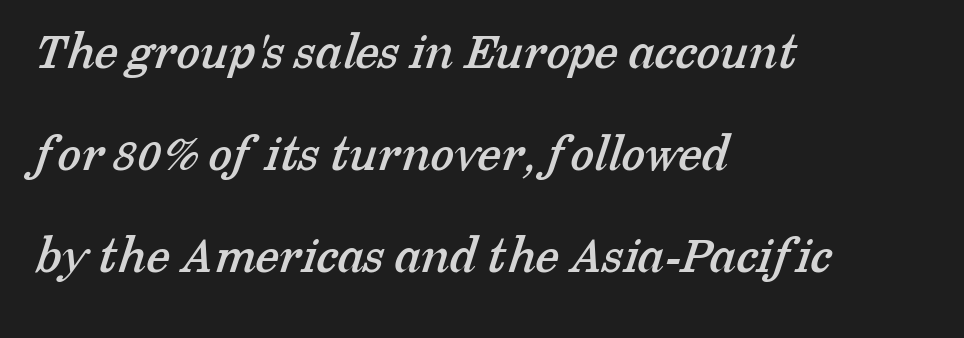
{"serif": "yes", "width": "normal", "stroke_contrast": "low", "x_height": "medium", "monospaced": "no", "underline": "no", "align": "left", "line_spacing_ratio": 1.89, "letter_spacing": "normal", "letter_spacing_em": 0.0, "glyph_px": 54}
